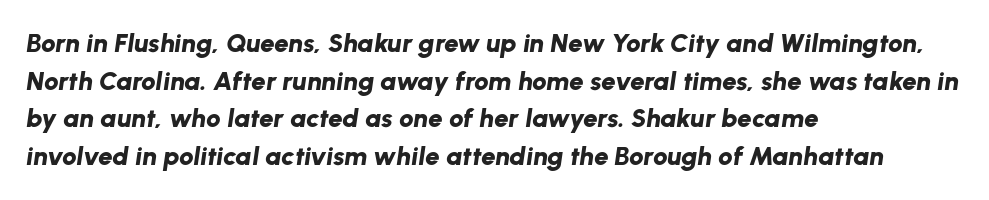
A dark, heavy texture on the line: the type is bold. Check the space under the baseline: it is left empty. Visually the block forms a straight wall on the left and a jagged coastline on the right. The specimen reads as italic at a glance.
